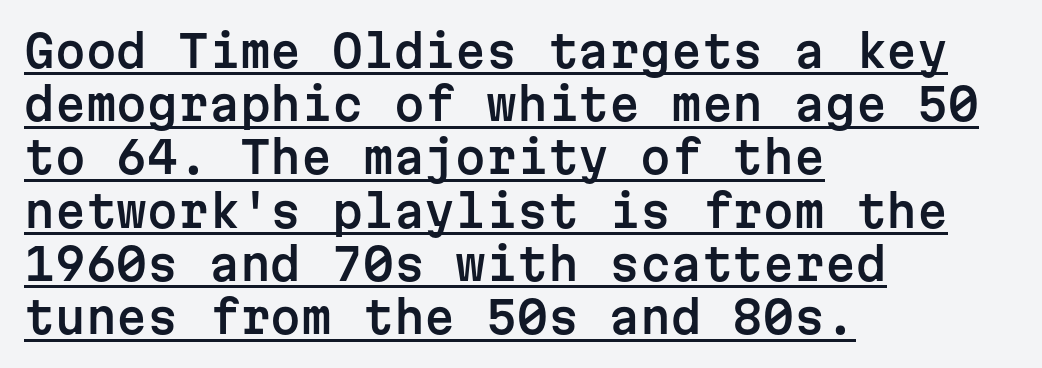
Underline: present. I'd call this a sans setting — the letters go barefoot. This sample uses an upright cut, with every glyph sitting square on the baseline. Short note: letters normally spaced. The setting favours the left margin, as ordinary paragraphs usually do.
